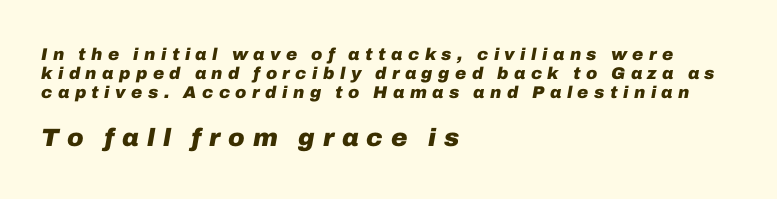
Q: Is the text bold? A: Yes.
Q: Is the text italic (slanted)? A: Yes, it leans right by about 10 degrees.
Q: Is the text underlined? A: No.
Q: How is the paragraph aligned? A: Left-aligned.
Q: Is the spacing between letters normal or unusually wide? A: Unusually wide.
Q: Is the spacing between lines tight, normal or loose? A: Tight.
Q: Which block of text is set in a larger size, the first (top) or the second (bottom)? A: The second (bottom) one.
